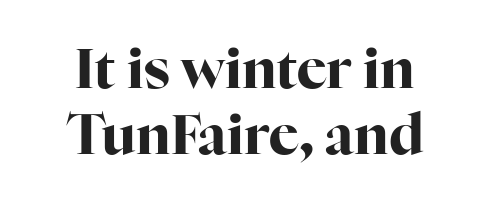
Q: Is the text bold? A: Yes.
Q: Is the text italic (slanted)? A: No, it is upright.
Q: Is the typeface a serif or a sans-serif typeface? A: Serif.
Q: Is the text underlined? A: No.
Q: Is the spacing between letters normal or unusually wide? A: Normal.
Q: Width (condensed, normal, or wide)? A: Normal.
Q: Stroke contrast? A: High.
Q: x-height? A: Medium.
Q: Monospaced? A: No.
